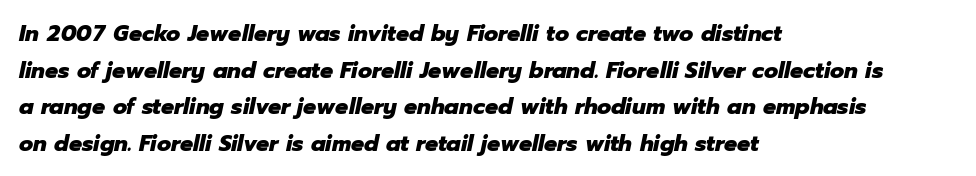
{"italic": "yes", "lean": "right", "slant_degrees": 12, "bold": "yes", "underline": "no", "align": "left", "line_spacing": "normal", "line_spacing_ratio": 1.59, "letter_spacing": "normal", "letter_spacing_em": 0.0, "glyph_px": 23}
